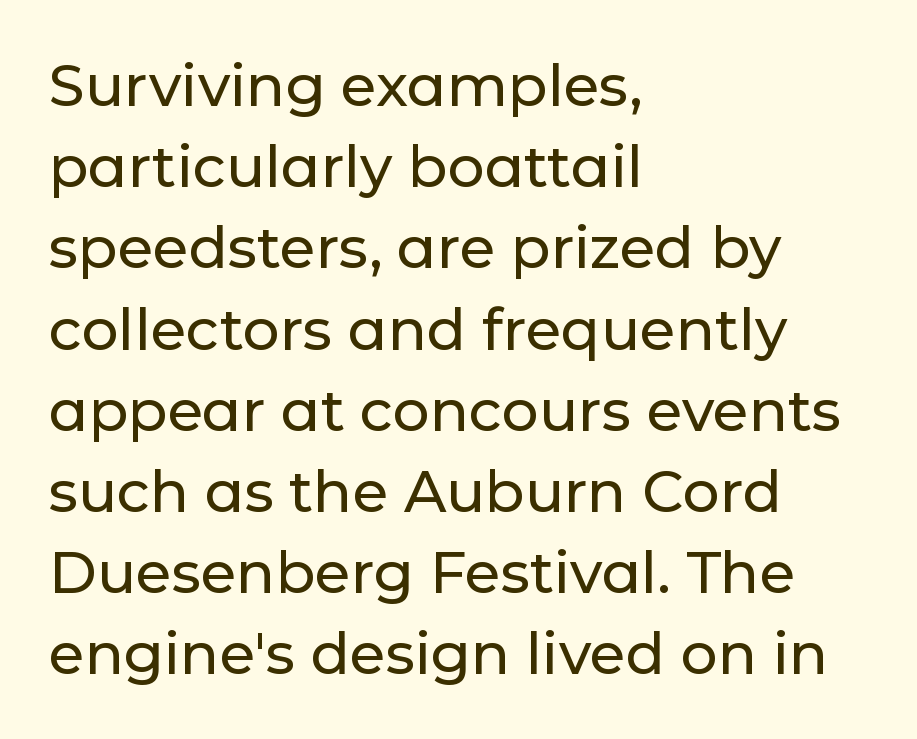
The image shows 58 px sans-serif type, upright; set left-aligned, normal line spacing (1.4x), normal letter spacing, not underlined; low stroke contrast and a medium x-height.
